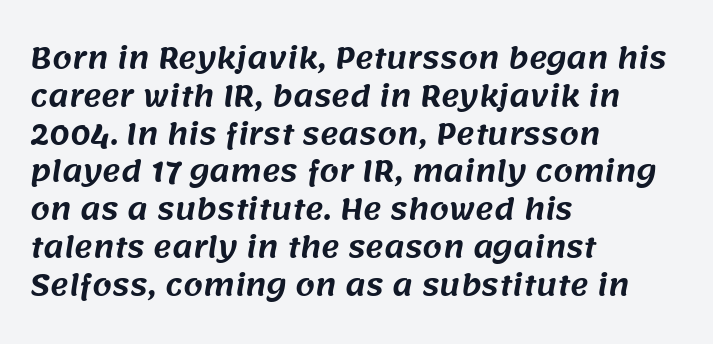
{"serif": "no", "width": "normal", "stroke_contrast": "medium", "x_height": "large", "monospaced": "no", "underline": "no", "align": "left", "line_spacing": "normal", "line_spacing_ratio": 1.35, "letter_spacing": "normal", "letter_spacing_em": 0.0, "glyph_px": 28}
